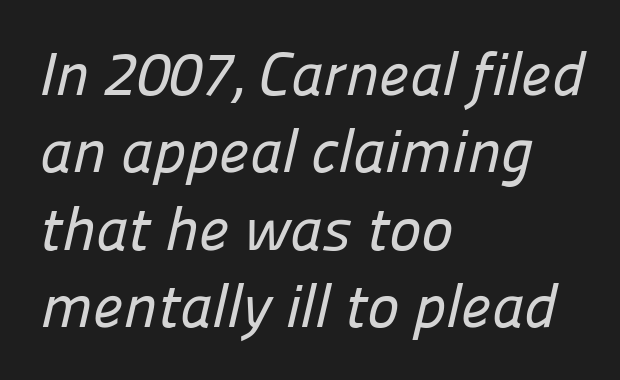
Q: Is the typeface a serif or a sans-serif typeface? A: Sans-serif.
Q: Is the text underlined? A: No.
Q: How is the paragraph aligned? A: Left-aligned.
Q: Is the spacing between letters normal or unusually wide? A: Normal.
Q: Is the spacing between lines tight, normal or loose? A: Normal.
Q: Width (condensed, normal, or wide)? A: Normal.
Q: Stroke contrast? A: Low.
Q: x-height? A: Medium.
Q: Monospaced? A: No.
